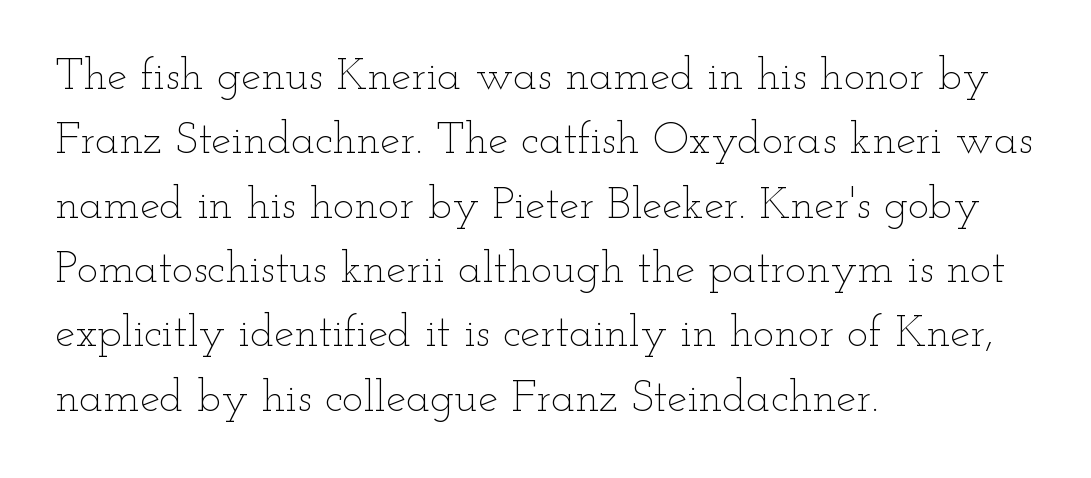
Q: Is the text bold? A: No.
Q: Is the text italic (slanted)? A: No, it is upright.
Q: Is the text underlined? A: No.
Q: How is the paragraph aligned? A: Left-aligned.
Q: Is the spacing between letters normal or unusually wide? A: Normal.
Q: Is the spacing between lines tight, normal or loose? A: Normal.
Q: Width (condensed, normal, or wide)? A: Wide.
Q: Stroke contrast? A: Low.
Q: x-height? A: Small.
Q: Monospaced? A: No.
